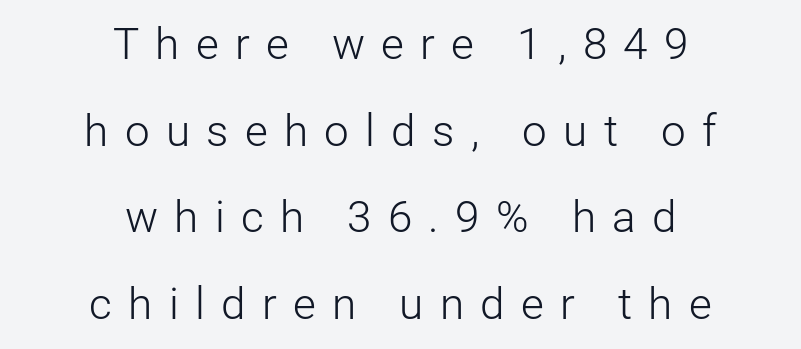
This sample uses an upright cut, with every glyph sitting square on the baseline. The font sits on the lighter half of the weight spectrum, regular included. Centered paragraph, ragged on both sides. Substantial extra tracking has been applied to these lines. The string is rendered with underlining switched off. The rendering uses natural spacing where letterforms have individual widths.
